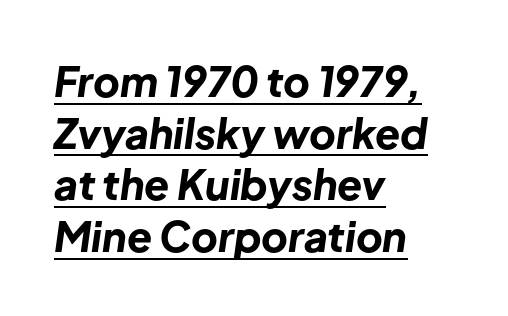
The image shows 41 px bold type, italic (leaning right); set left-aligned, normal line spacing (1.26x), normal letter spacing, underlined; low stroke contrast and a medium x-height.
